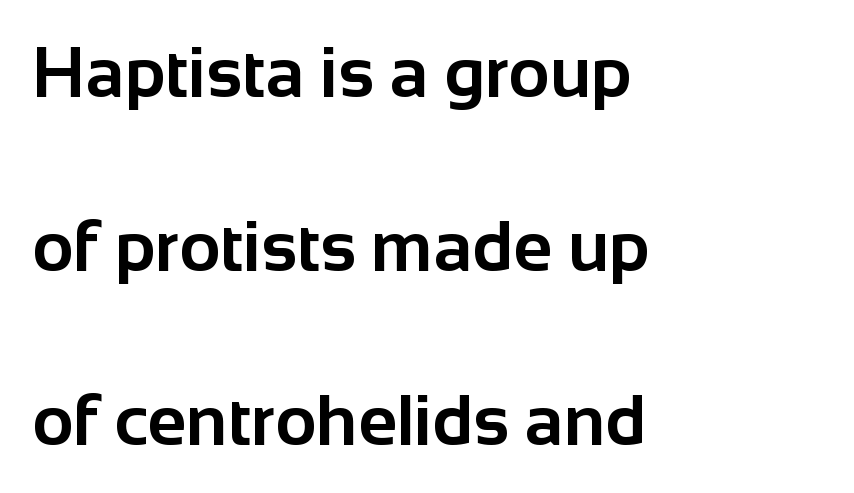
{"serif": "no", "italic": "no", "bold": "yes", "weight": "bold", "width": "normal", "stroke_contrast": "low", "x_height": "medium", "monospaced": "no", "underline": "no", "align": "left", "line_spacing": "loose", "line_spacing_ratio": 2.45, "letter_spacing": "normal", "letter_spacing_em": 0.0, "glyph_px": 71}
